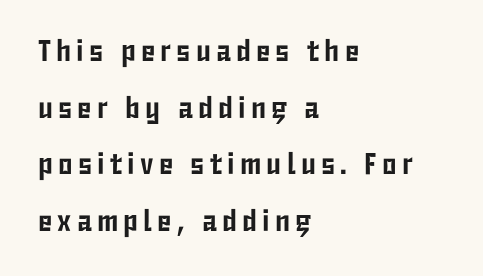
The image shows 30 px condensed sans-serif type, upright; set left-aligned, line spacing 1.89x, not underlined; low stroke contrast and a medium x-height.
